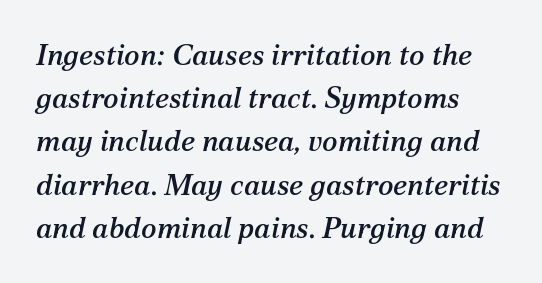
Check where the strokes stop: tiny serifs finish them off. Just letters on the line, the space beneath them empty. These lines sit exactly where default settings would place them. A typesetter would mark this as italic. Does extra space separate the letters? No, they use regular spacing. The letters advance in unequal steps, a hallmark of proportional type.
